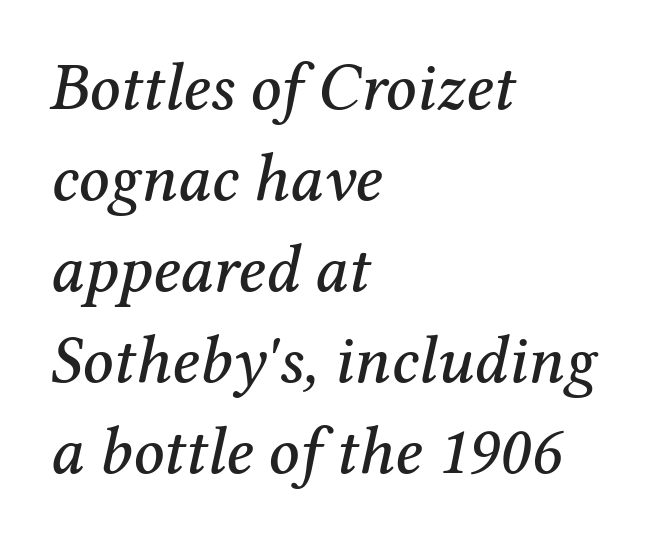
The image shows 67 px serif type, italic (leaning right); set left-aligned, normal line spacing (1.36x), normal letter spacing, not underlined; medium stroke contrast and a medium x-height.
